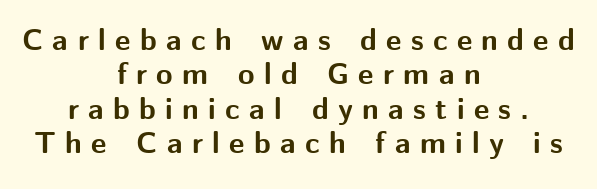
{"serif": "no", "italic": "no", "bold": "yes", "weight": "bold", "width": "normal", "stroke_contrast": "medium", "x_height": "medium", "monospaced": "no", "underline": "no", "align": "center", "line_spacing": "tight", "line_spacing_ratio": 1.15, "letter_spacing": "wide", "letter_spacing_em": 0.31, "glyph_px": 30}
